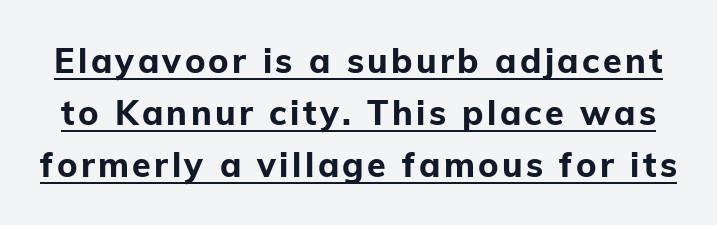
Q: Is the text bold? A: Yes.
Q: Is the text italic (slanted)? A: No, it is upright.
Q: Is the typeface a serif or a sans-serif typeface? A: Sans-serif.
Q: Is the text underlined? A: Yes.
Q: Is the spacing between lines tight, normal or loose? A: Normal.
Q: Width (condensed, normal, or wide)? A: Normal.
Q: Stroke contrast? A: Low.
Q: x-height? A: Medium.
Q: Monospaced? A: No.
